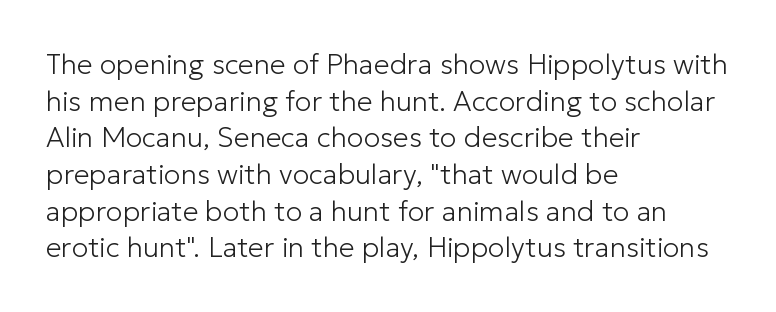
The image shows 28 px light sans-serif type, upright; set left-aligned, normal line spacing (1.31x), normal letter spacing, not underlined; low stroke contrast and a medium x-height.
